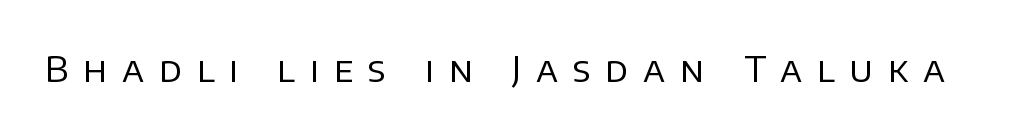
{"serif": "no", "italic": "no", "bold": "no", "weight": "regular", "width": "normal", "stroke_contrast": "low", "x_height": "large", "monospaced": "no", "underline": "no", "letter_spacing": "wide", "letter_spacing_em": 0.42, "glyph_px": 35}
